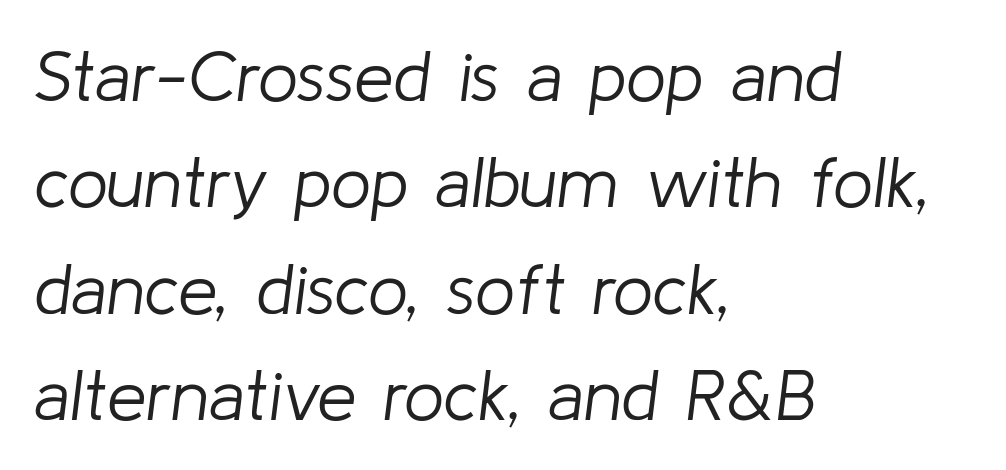
The image shows 71 px light type, italic (leaning right); set left-aligned, normal line spacing (1.5x), normal letter spacing, not underlined; low stroke contrast and a medium x-height.
